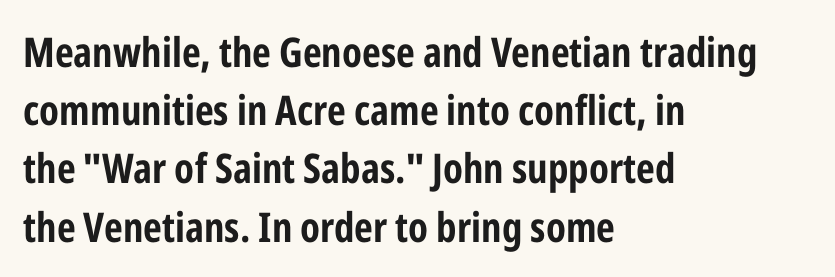
Look at the bottom of the vertical strokes: they stop flat, with no serifs. Honestly, there is no underline to notice here at all. The rendering uses a moderate line-height, typical for paragraphs. The gaps between neighbouring characters are ordinary and unremarkable.
